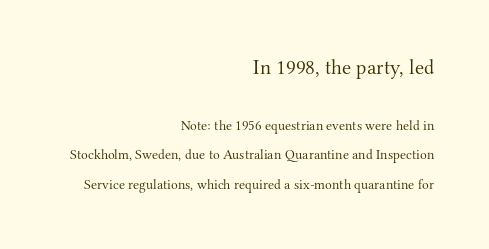
{"italic": "no", "bold": "no", "underline": "no", "align": "right", "line_spacing": "loose", "line_spacing_ratio": 2.13, "letter_spacing": "normal", "letter_spacing_em": 0.0, "larger_block": "first", "size_ratio": 1.5, "glyph_px": 21}
